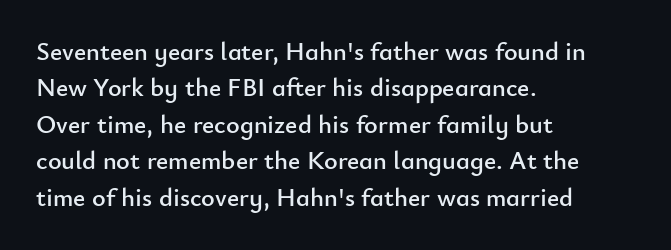
The image shows 26 px text type, upright; set left-aligned, normal line spacing (1.4x), normal letter spacing, not underlined.
